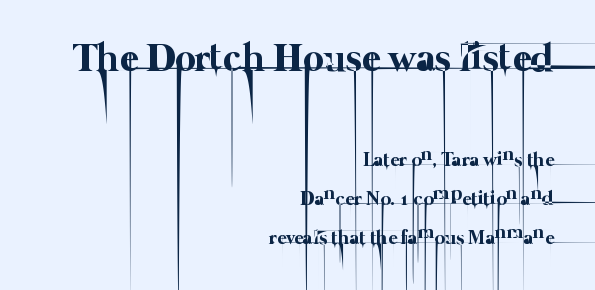
{"bold": "no", "weight": "thin", "width": "normal", "stroke_contrast": "low", "x_height": "medium", "monospaced": "no", "underline": "no", "align": "right", "line_spacing": "loose", "line_spacing_ratio": 1.95, "letter_spacing": "normal", "letter_spacing_em": 0.0, "larger_block": "first", "size_ratio": 2.0, "glyph_px": 40}
